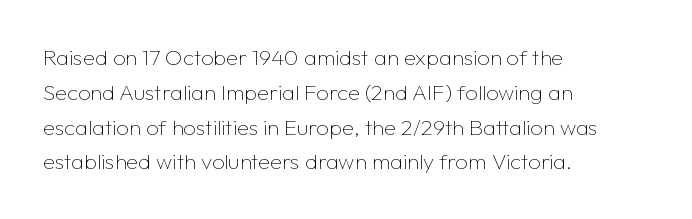
{"italic": "no", "bold": "no", "underline": "no", "align": "left", "line_spacing": "normal", "line_spacing_ratio": 1.58, "letter_spacing": "normal", "letter_spacing_em": 0.0, "glyph_px": 22}
